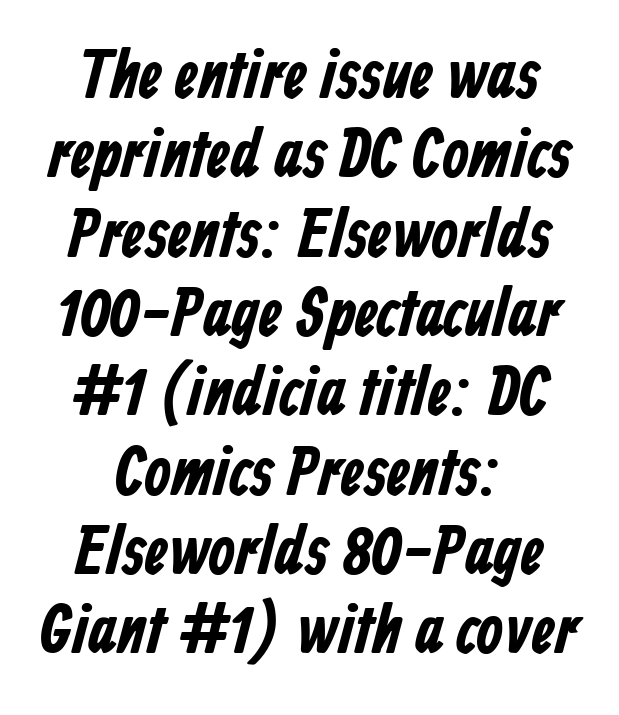
Q: Is the text bold? A: Yes.
Q: Is the typeface a serif or a sans-serif typeface? A: Sans-serif.
Q: Is the text underlined? A: No.
Q: How is the paragraph aligned? A: Centered.
Q: Is the spacing between letters normal or unusually wide? A: Normal.
Q: Is the spacing between lines tight, normal or loose? A: Tight.
Q: Width (condensed, normal, or wide)? A: Condensed.
Q: Stroke contrast? A: Low.
Q: x-height? A: Medium.
Q: Monospaced? A: No.
